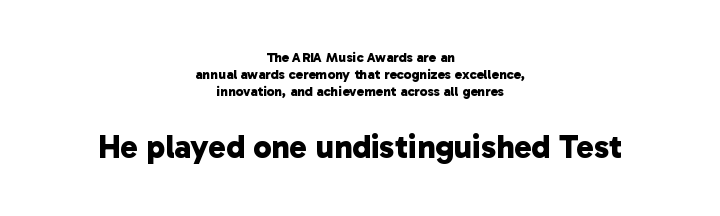
{"serif": "no", "bold": "yes", "weight": "bold", "width": "normal", "stroke_contrast": "low", "x_height": "medium", "monospaced": "no", "underline": "no", "align": "center", "line_spacing_ratio": 1.23, "letter_spacing": "normal", "letter_spacing_em": 0.0, "larger_block": "second", "size_ratio": 2.36, "glyph_px": 33}
